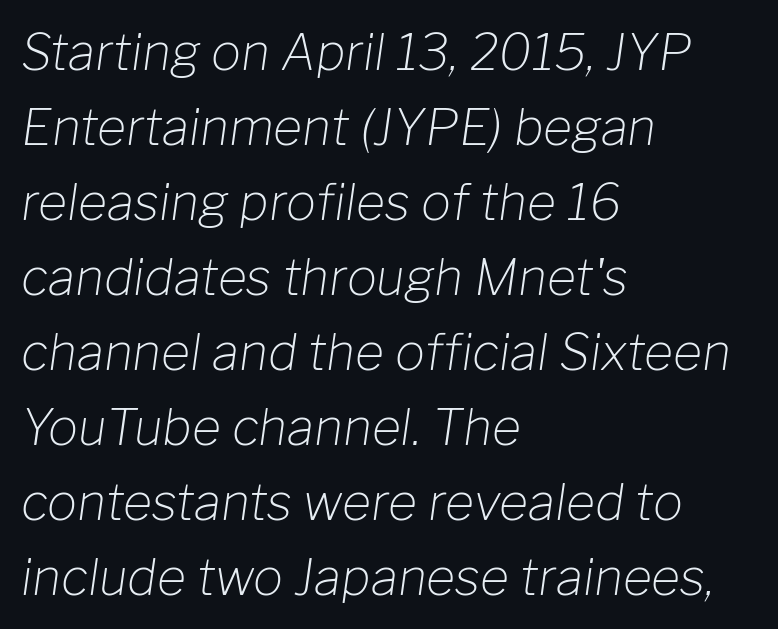
{"italic": "yes", "lean": "right", "slant_degrees": 8, "bold": "no", "weight": "light", "width": "normal", "stroke_contrast": "low", "x_height": "medium", "monospaced": "no", "underline": "no", "align": "left", "line_spacing": "normal", "line_spacing_ratio": 1.5, "letter_spacing": "normal", "letter_spacing_em": 0.0, "glyph_px": 50}
